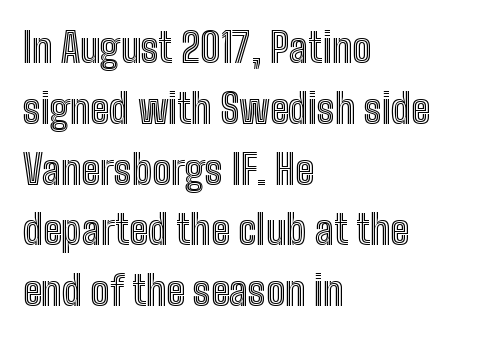
Q: Is the text italic (slanted)? A: No, it is upright.
Q: Is the text underlined? A: No.
Q: How is the paragraph aligned? A: Left-aligned.
Q: Is the spacing between letters normal or unusually wide? A: Normal.
Q: Is the spacing between lines tight, normal or loose? A: Normal.
Q: Width (condensed, normal, or wide)? A: Condensed.
Q: x-height? A: Medium.
Q: Monospaced? A: No.
